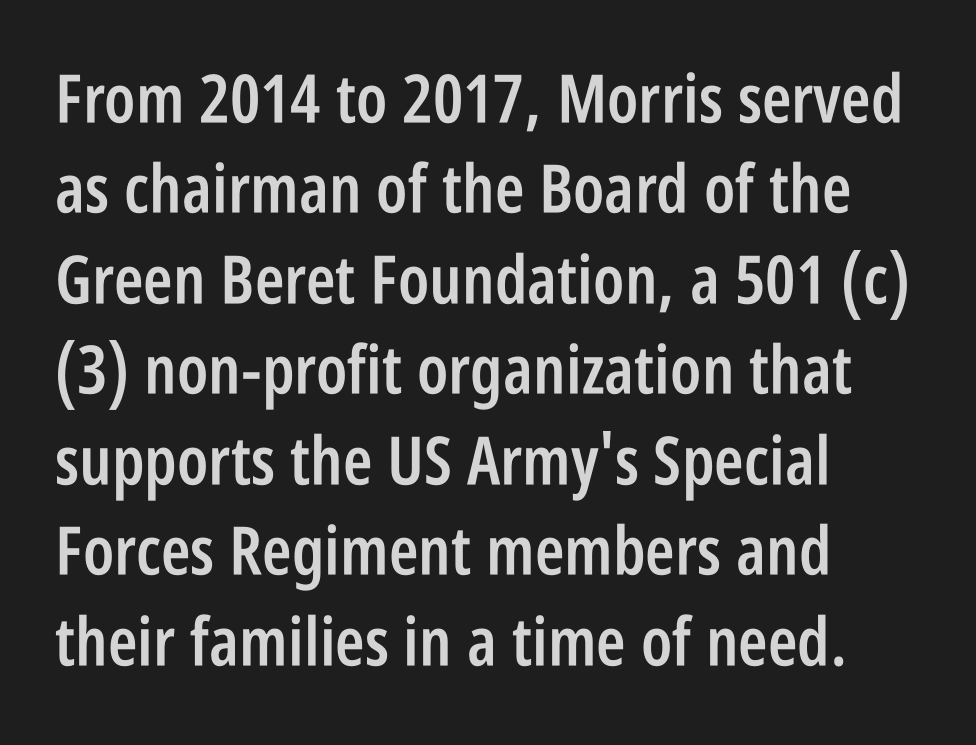
Each glyph is drawn with semibold strokes, heavier than normal yet not fully bold. Check where the strokes stop: nothing finishes them off — pure sans. Reading down the block, your eye returns to a fixed left position each line. Successive baselines arrive at the customary interval.
